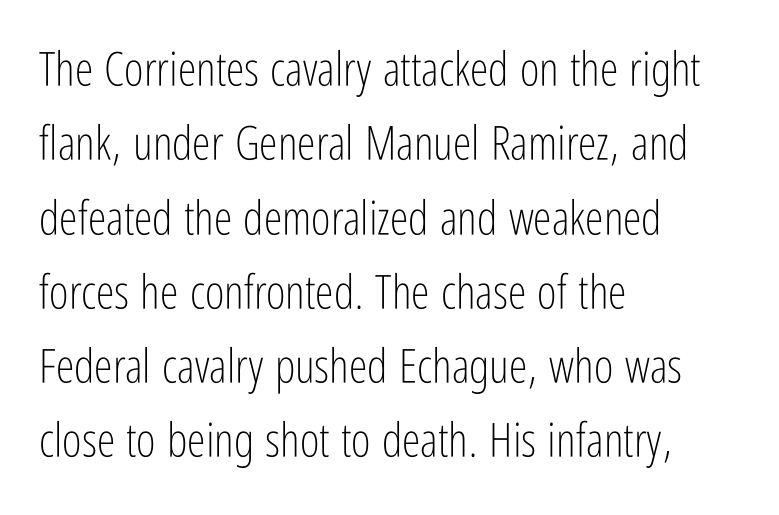
The image shows 47 px light, condensed sans-serif type, upright; set left-aligned, normal line spacing (1.58x), normal letter spacing, not underlined; low stroke contrast and a medium x-height.
